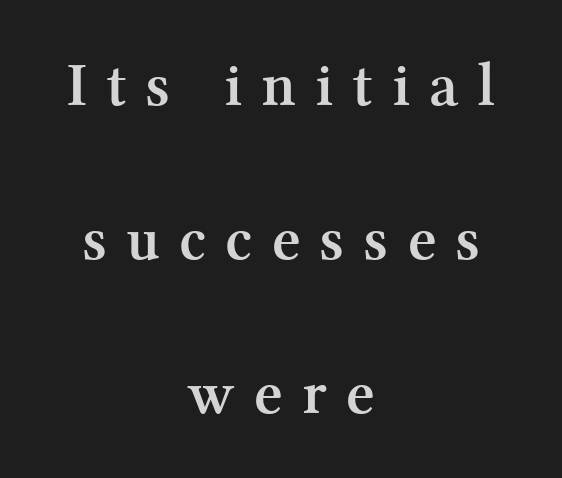
The image shows 62 px semibold serif type, upright; set centered, loose line spacing (2.48x), unusually wide letter spacing (+0.31 em), not underlined; medium stroke contrast and a medium x-height.
